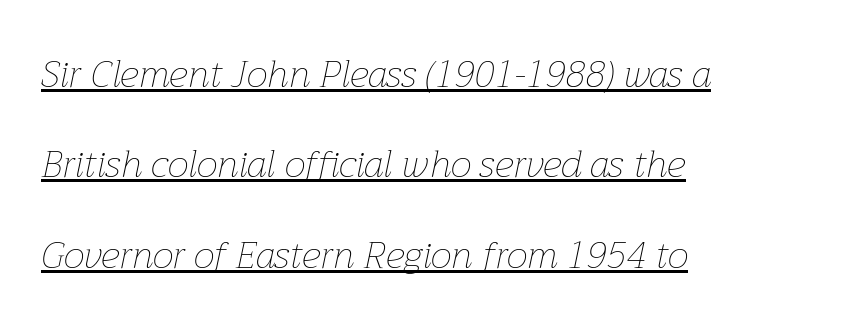
This rendering uses left alignment, leaving the right contour irregular. The letters advance in unequal steps, a hallmark of proportional type. Check the space under the baseline: a stroke is drawn there. Honestly, the letter spacing is just normal — you wouldn't notice it. Regarding leading, the lines here are spaced well apart. Does the lettering tilt? It does — this is italic.
